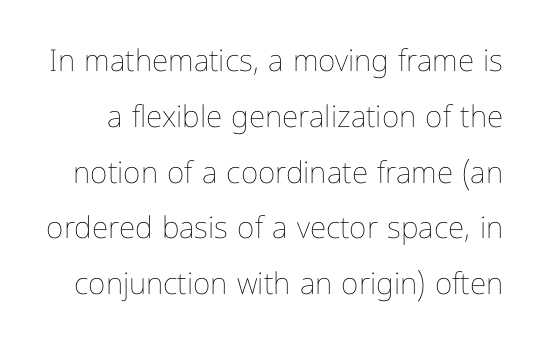
The lettering holds an erect, upright posture throughout. Letters have the restrained weight of plain body copy at most. Here the designer chose a conventional face with non-uniform glyph widths. You could call the tracking neutral — neither tight nor loose. Nobody drew a line under any word here.
